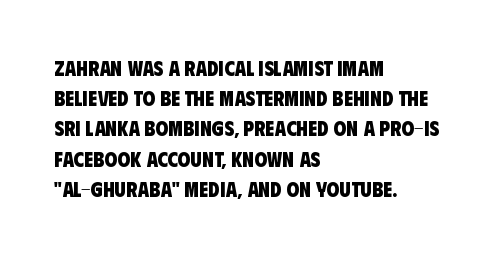
There is no visible air inserted between adjacent glyphs. The text block is weighted toward the left margin, trailing off unevenly rightward. Words float on clear page, feet unadorned. Vertical spacing — default. Students, this is bold: see how much ink each stroke carries.
